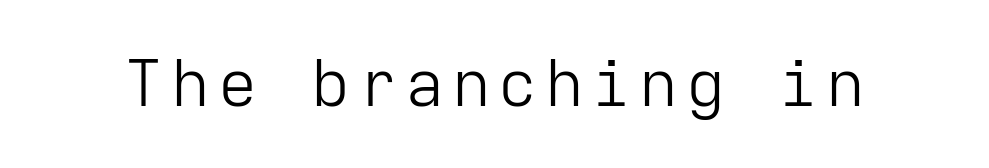
The strokes carry an ordinary text weight at most. Unmarked baselines from the first word to the last. Every stem runs plumb, perpendicular to the baseline. Observe the absence of serifs on each vertical stroke in this sample.
